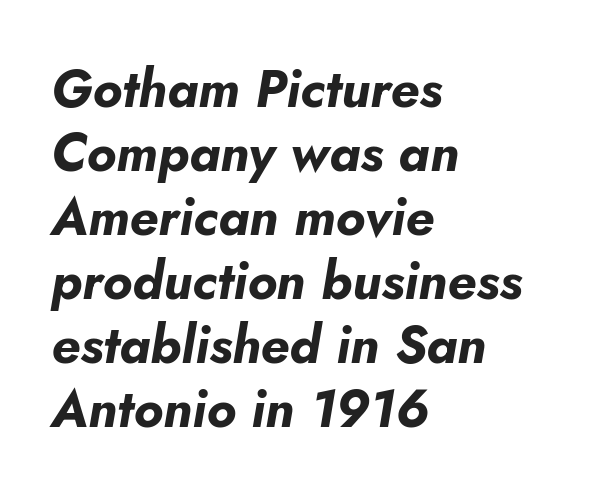
The image shows 52 px bold type, italic (leaning right); set left-aligned, line spacing 1.23x, normal letter spacing, not underlined; low stroke contrast and a small x-height.
